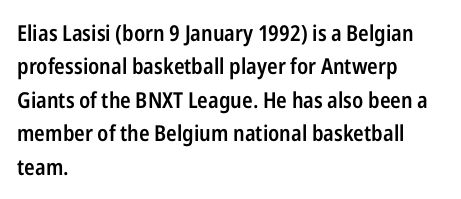
{"italic": "no", "bold": "semi", "underline": "no", "align": "left", "line_spacing": "normal", "line_spacing_ratio": 1.52, "letter_spacing": "normal", "letter_spacing_em": 0.0, "glyph_px": 22}
